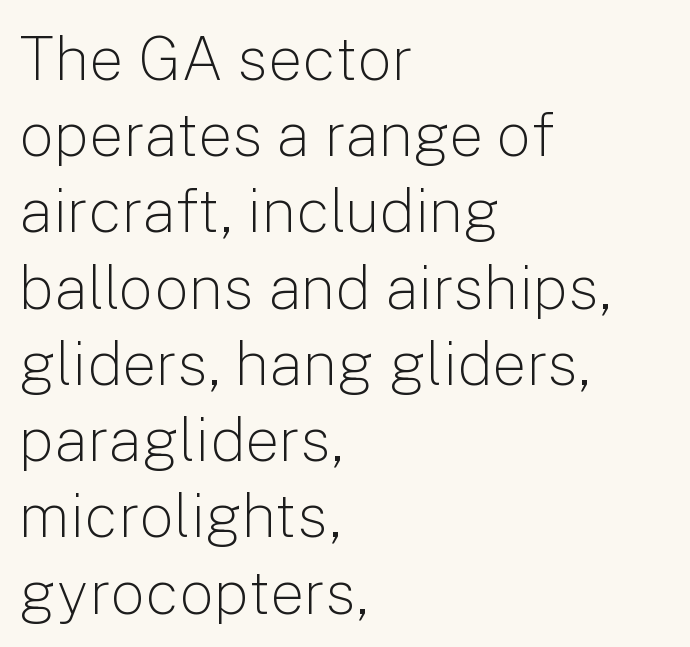
Line beginnings align vertically; line endings do not. Check the space under the baseline: it is left empty. These lines keep a tight, regular rhythm from letter to letter. Classification — sans serif. Regarding leading, the lines here are spaced in the standard way. Note the varied advance widths — an 'i' is clearly narrower than an 'm'.
